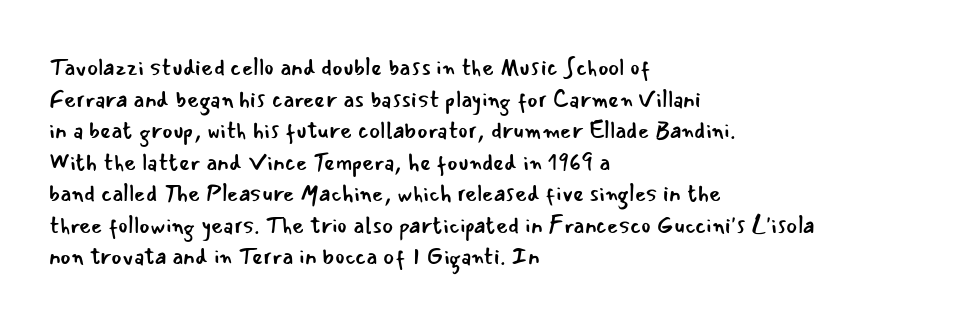
The strokes are not fattened; the text isn't bold. Beneath every word, the page is bare. Every row of glyphs begins at an identical x-position on the left. In terms of posture, this sample is upright.
